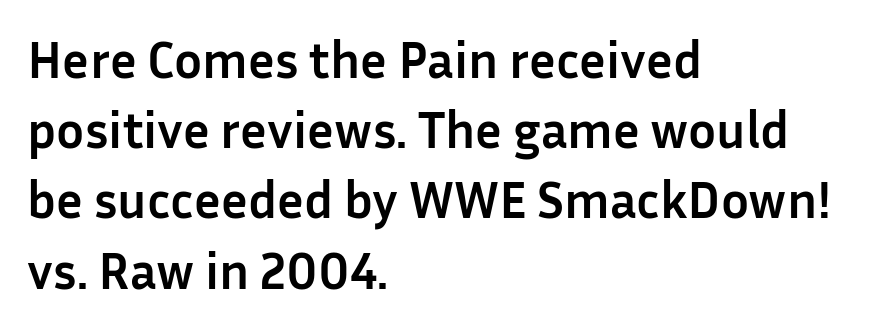
Q: Is the text bold? A: Yes.
Q: Is the text italic (slanted)? A: No, it is upright.
Q: Is the typeface a serif or a sans-serif typeface? A: Sans-serif.
Q: Is the text underlined? A: No.
Q: How is the paragraph aligned? A: Left-aligned.
Q: Is the spacing between letters normal or unusually wide? A: Normal.
Q: Is the spacing between lines tight, normal or loose? A: Normal.
Q: Width (condensed, normal, or wide)? A: Normal.
Q: Stroke contrast? A: Low.
Q: x-height? A: Medium.
Q: Monospaced? A: No.
